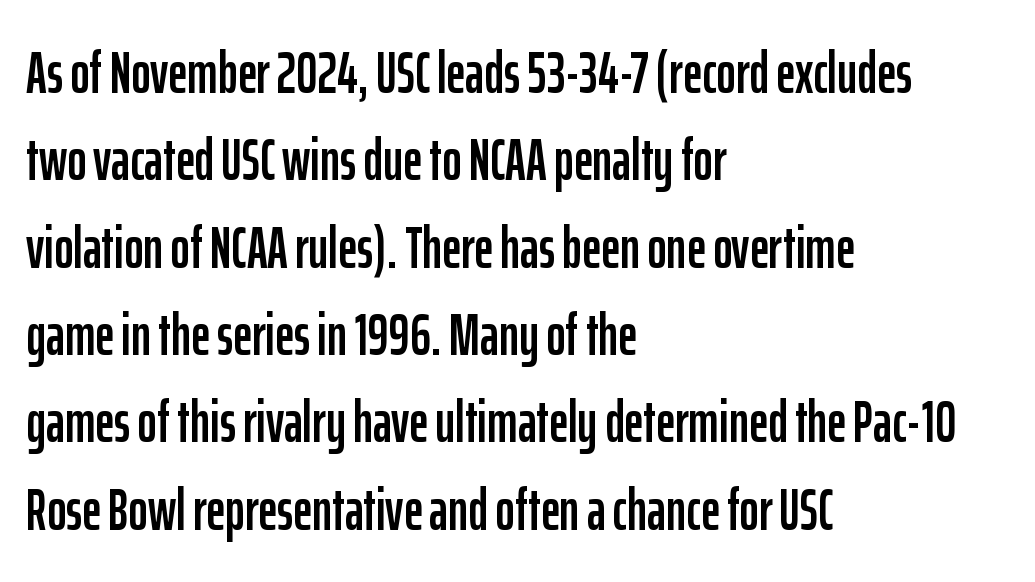
Q: Is the text italic (slanted)? A: No, it is upright.
Q: Is the typeface a serif or a sans-serif typeface? A: Sans-serif.
Q: Is the text underlined? A: No.
Q: How is the paragraph aligned? A: Left-aligned.
Q: Is the spacing between letters normal or unusually wide? A: Normal.
Q: Is the spacing between lines tight, normal or loose? A: Normal.
Q: Width (condensed, normal, or wide)? A: Condensed.
Q: Stroke contrast? A: Low.
Q: x-height? A: Medium.
Q: Monospaced? A: No.
